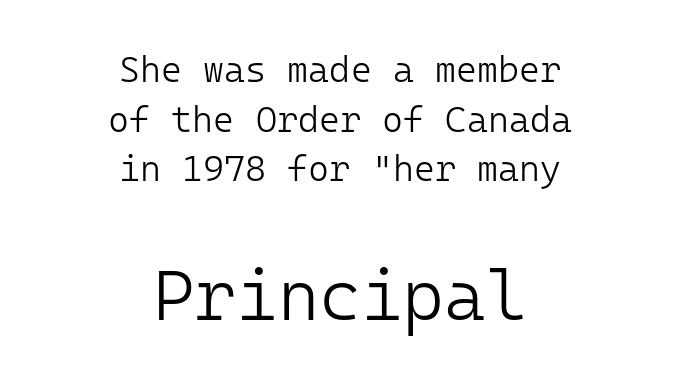
Q: Is the text bold? A: No.
Q: Is the text italic (slanted)? A: No, it is upright.
Q: Is the typeface a serif or a sans-serif typeface? A: Sans-serif.
Q: Is the text underlined? A: No.
Q: How is the paragraph aligned? A: Centered.
Q: Is the spacing between letters normal or unusually wide? A: Normal.
Q: Is the spacing between lines tight, normal or loose? A: Normal.
Q: Which block of text is set in a larger size, the first (top) or the second (bottom)? A: The second (bottom) one.
Q: Width (condensed, normal, or wide)? A: Normal.
Q: Stroke contrast? A: Low.
Q: x-height? A: Medium.
Q: Monospaced? A: Yes.
